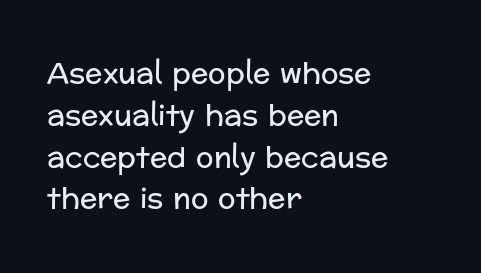
{"serif": "no", "italic": "no", "bold": "no", "weight": "regular", "width": "normal", "stroke_contrast": "low", "x_height": "medium", "monospaced": "no", "underline": "no", "align": "left", "line_spacing": "normal", "line_spacing_ratio": 1.44, "letter_spacing": "normal", "letter_spacing_em": 0.0, "glyph_px": 29}
